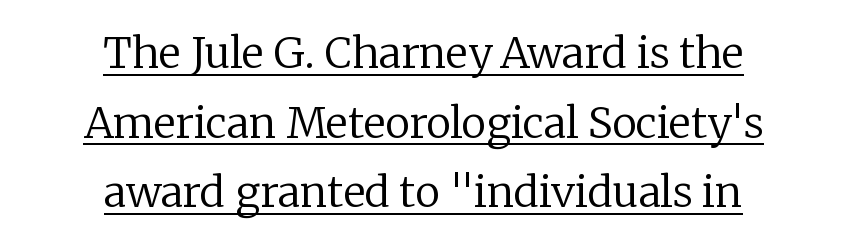
Evenly set lines give the paragraph a standard silhouette. Layout note: lines centered. Spacing verdict: proportional, widths tailored to each character. Each line of the rendering has a horizontal stroke beneath the glyphs. The gaps between neighbouring characters are ordinary and unremarkable.
